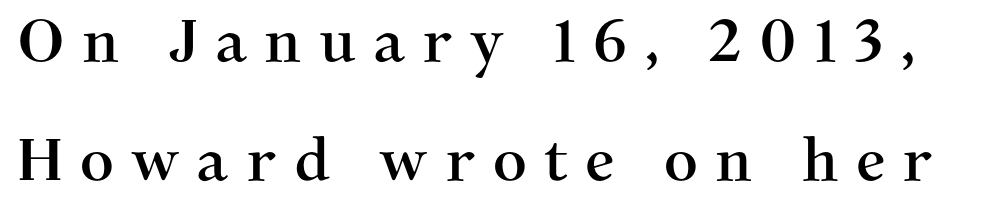
The image shows 59 px serif type, upright; set loose line spacing (2.02x), unusually wide letter spacing (+0.29 em), not underlined; medium stroke contrast and a medium x-height.
